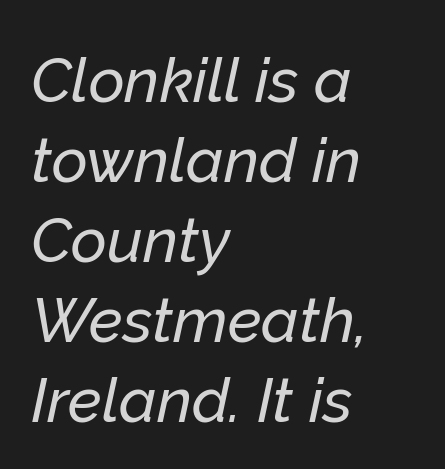
{"italic": "yes", "lean": "right", "slant_degrees": 12, "width": "normal", "stroke_contrast": "low", "x_height": "medium", "monospaced": "no", "underline": "no", "align": "left", "line_spacing": "normal", "line_spacing_ratio": 1.29, "letter_spacing": "normal", "letter_spacing_em": 0.0, "glyph_px": 62}
